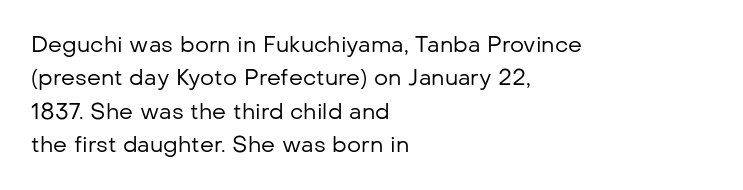
The image shows 22 px text type, upright; set left-aligned, normal line spacing (1.52x), normal letter spacing, not underlined.
